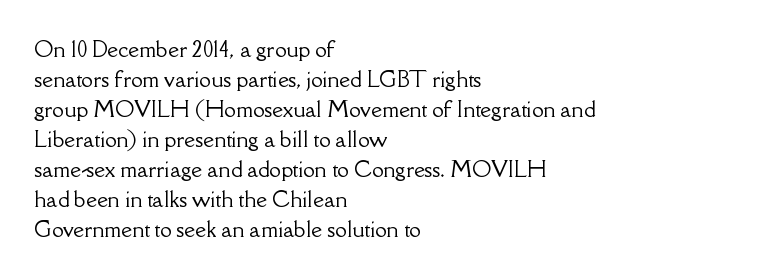
The gaps between neighbouring characters are ordinary and unremarkable. This rendering uses left alignment, leaving the right contour irregular. Horizontal bands of white between lines are of average thickness. The strip under each line holds only bare page. It's the straight-up-and-down kind of type.
